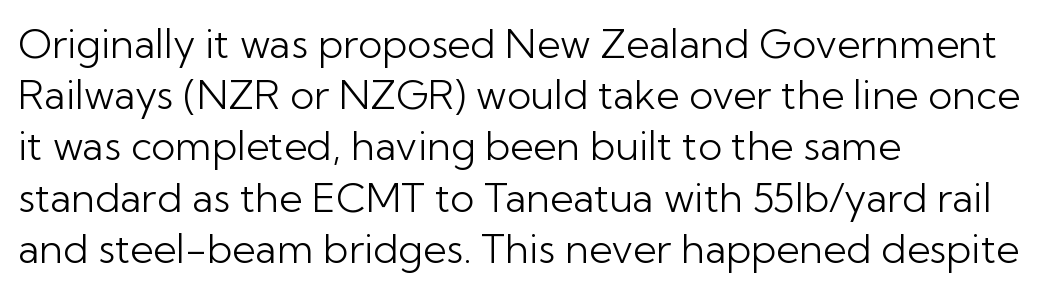
{"serif": "no", "italic": "no", "bold": "no", "weight": "light", "width": "normal", "stroke_contrast": "low", "x_height": "medium", "monospaced": "no", "underline": "no", "align": "left", "line_spacing": "normal", "line_spacing_ratio": 1.28, "letter_spacing": "normal", "letter_spacing_em": 0.0, "glyph_px": 40}
